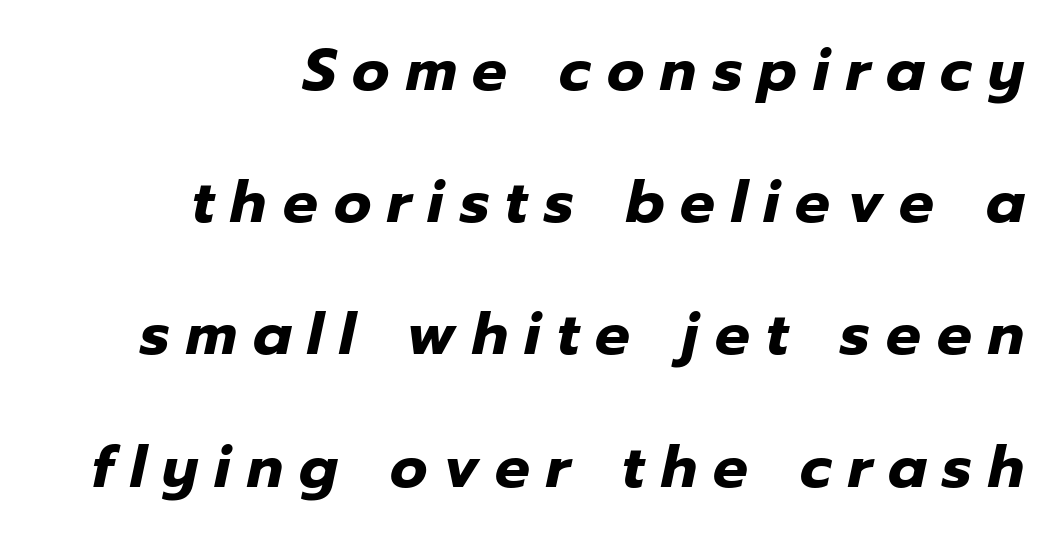
The image shows 58 px heavy type, italic (leaning right); set right-aligned, loose line spacing (2.28x), unusually wide letter spacing (+0.28 em), not underlined; low stroke contrast and a medium x-height.
